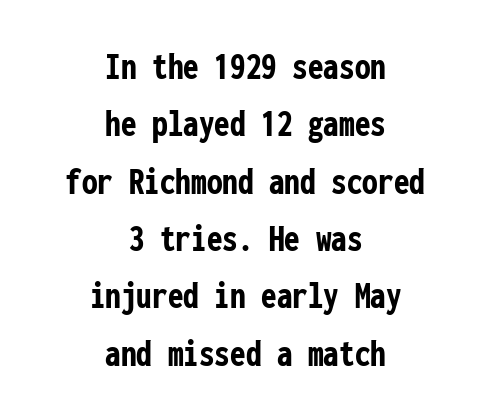
The image shows 39 px semibold, condensed sans-serif type, upright, monospaced; set centered, normal line spacing (1.47x), normal letter spacing, not underlined; low stroke contrast and a medium x-height.
